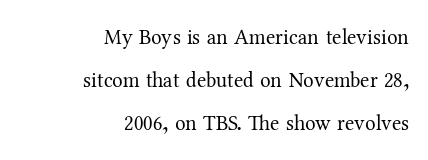
The image shows 21 px text type, upright; set right-aligned, loose line spacing (2.05x), normal letter spacing, not underlined.
